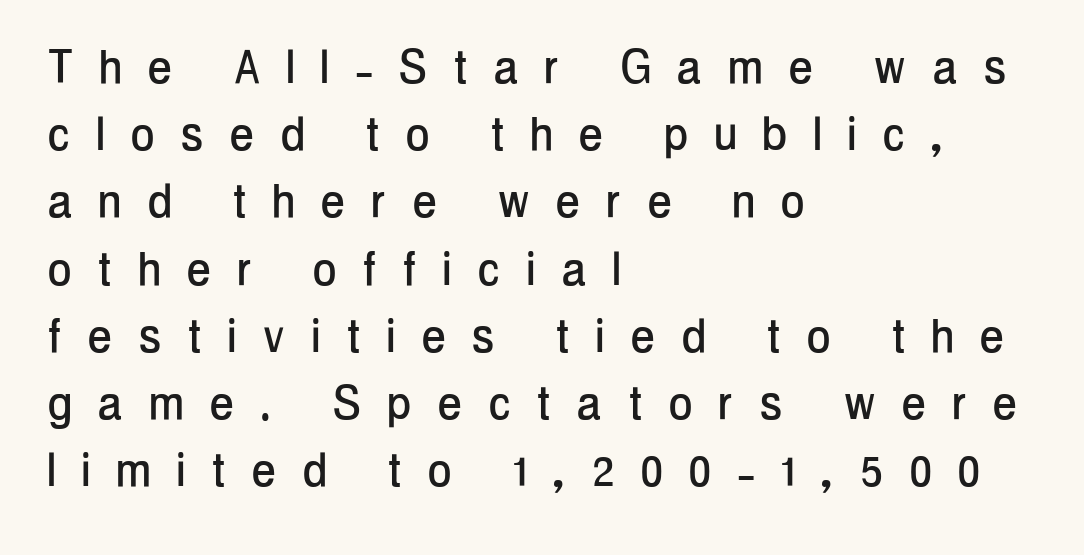
This rendering employs a face without finishing strokes, i.e., a sans-serif. Honestly, there is no underline to notice here at all. The rendering anchors every line to the left-hand side. Spacing between characters has been opened up far beyond the box default.
